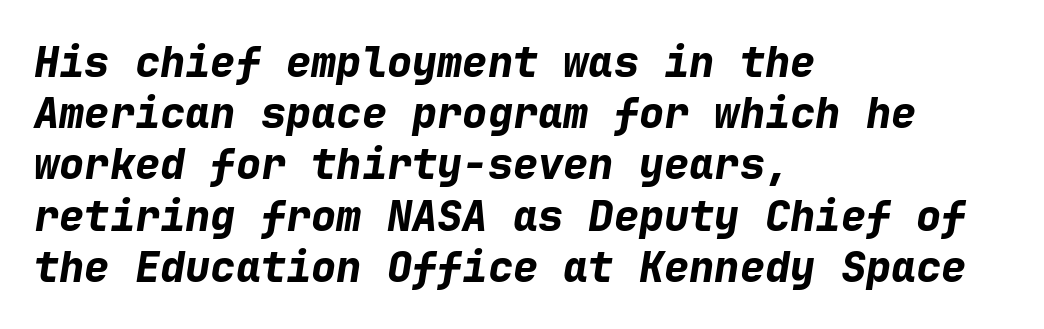
{"italic": "yes", "lean": "right", "slant_degrees": 9, "bold": "yes", "weight": "bold", "width": "normal", "stroke_contrast": "low", "x_height": "medium", "monospaced": "yes", "underline": "no", "align": "left", "line_spacing_ratio": 1.22, "letter_spacing": "normal", "letter_spacing_em": 0.0, "glyph_px": 42}
